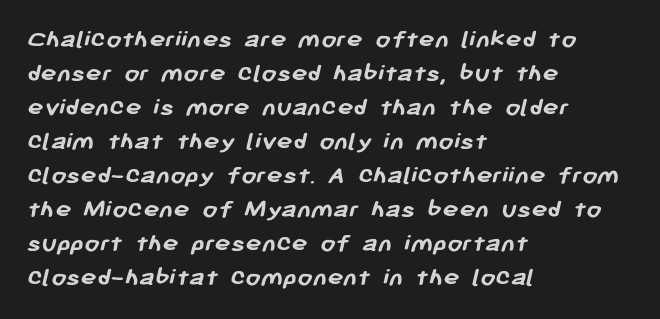
The image shows 27 px bold type; set left-aligned, normal line spacing (1.26x), normal letter spacing, not underlined.
